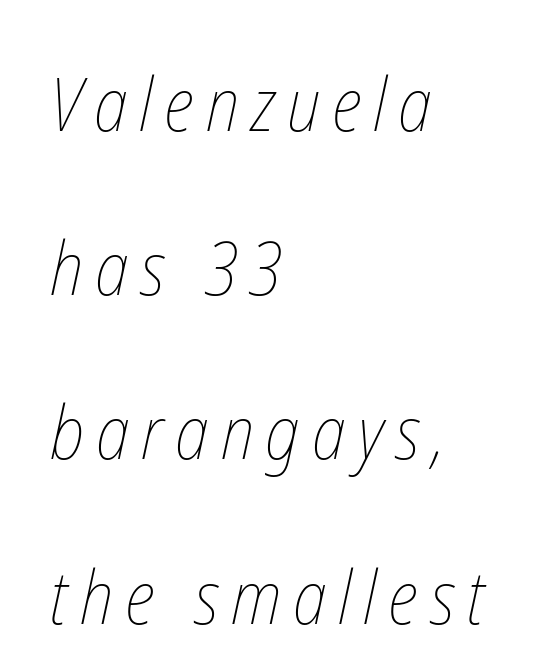
The image shows 75 px thin, condensed type; set left-aligned, loose line spacing (2.19x), not underlined; low stroke contrast and a medium x-height.
